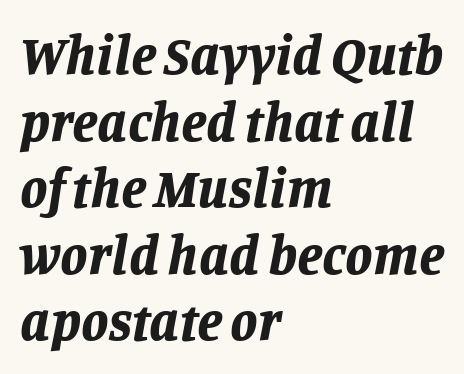
The font's italic variant was chosen for this text. If you drew a ruler down the left edge, every line would touch it. Honestly, the letter spacing is just normal — you wouldn't notice it. Looks like regular typesetting: each glyph gets only the width it needs. Caption: bold face, heavy strokes.
